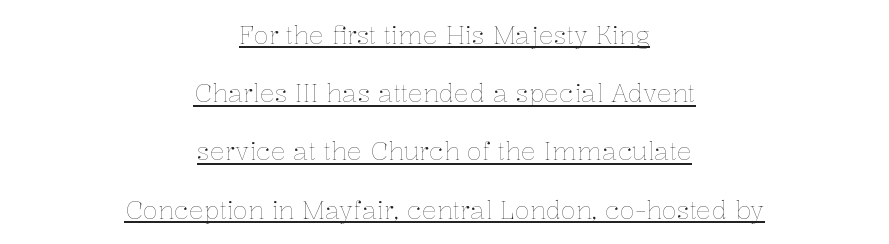
The image shows 25 px text type, upright; set centered, loose line spacing (2.33x), normal letter spacing, underlined.
